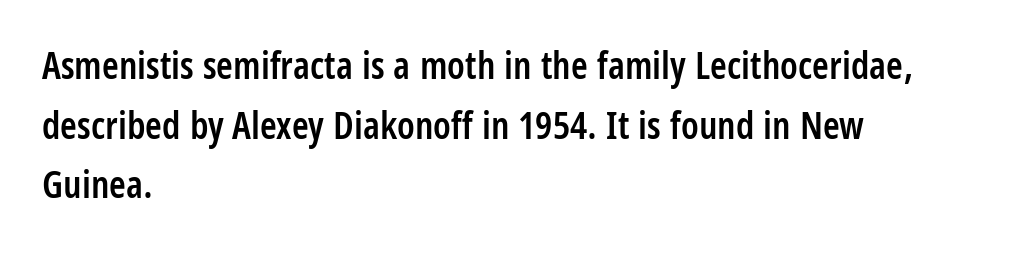
{"serif": "no", "italic": "no", "bold": "semi", "weight": "semibold", "width": "condensed", "stroke_contrast": "low", "x_height": "large", "monospaced": "no", "underline": "no", "align": "left", "line_spacing": "normal", "line_spacing_ratio": 1.57, "letter_spacing": "normal", "letter_spacing_em": 0.0, "glyph_px": 38}
